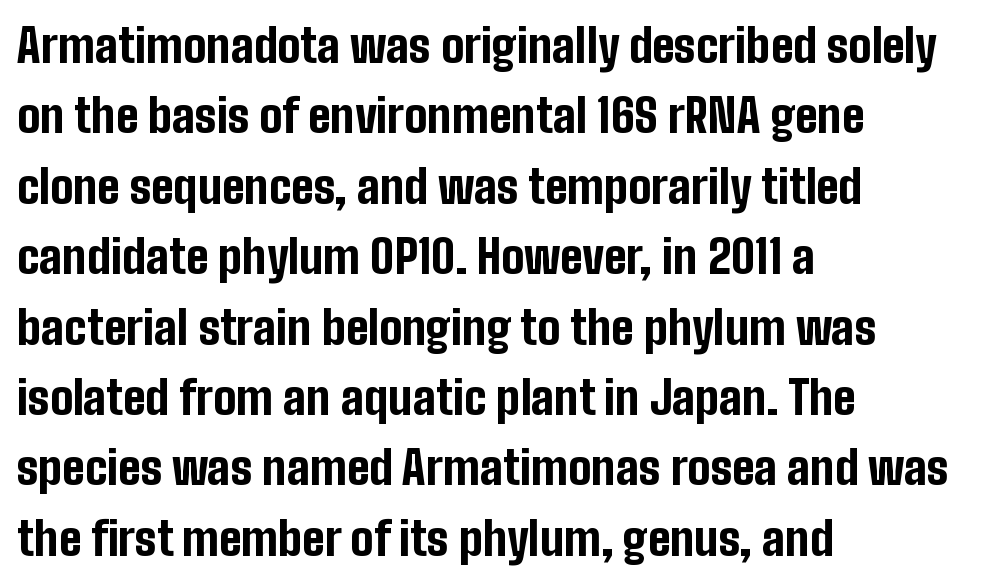
{"serif": "no", "italic": "no", "bold": "yes", "weight": "bold", "width": "condensed", "stroke_contrast": "low", "x_height": "medium", "monospaced": "no", "underline": "no", "align": "left", "line_spacing": "normal", "line_spacing_ratio": 1.53, "letter_spacing": "normal", "letter_spacing_em": 0.0, "glyph_px": 46}
